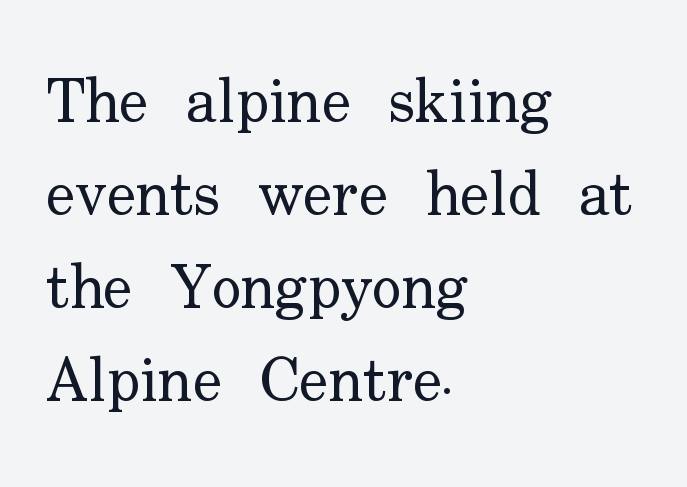
These lines sit exactly where default settings would place them. Spacing verdict: proportional, widths tailored to each character. How are the letters spaced? Ordinarily, with no added tracking. Check the space under the baseline: it is left empty. The text block is weighted toward the left margin, trailing off unevenly rightward.
